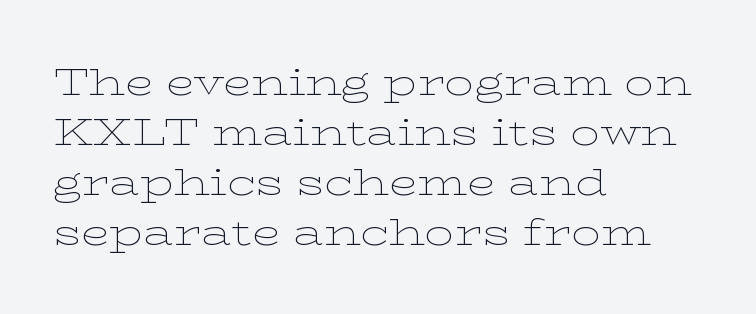
Q: Is the text bold? A: No.
Q: Is the text italic (slanted)? A: No, it is upright.
Q: Is the typeface a serif or a sans-serif typeface? A: Serif.
Q: Is the text underlined? A: No.
Q: How is the paragraph aligned? A: Left-aligned.
Q: Is the spacing between letters normal or unusually wide? A: Normal.
Q: Is the spacing between lines tight, normal or loose? A: Normal.
Q: Width (condensed, normal, or wide)? A: Wide.
Q: Stroke contrast? A: Low.
Q: x-height? A: Medium.
Q: Monospaced? A: No.
